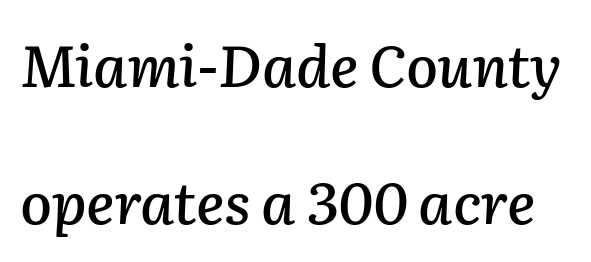
Q: Is the text italic (slanted)? A: Yes, it leans right by about 2 degrees.
Q: Is the text underlined? A: No.
Q: Is the spacing between letters normal or unusually wide? A: Normal.
Q: Is the spacing between lines tight, normal or loose? A: Loose.
Q: Width (condensed, normal, or wide)? A: Normal.
Q: Stroke contrast? A: Low.
Q: x-height? A: Medium.
Q: Monospaced? A: No.
